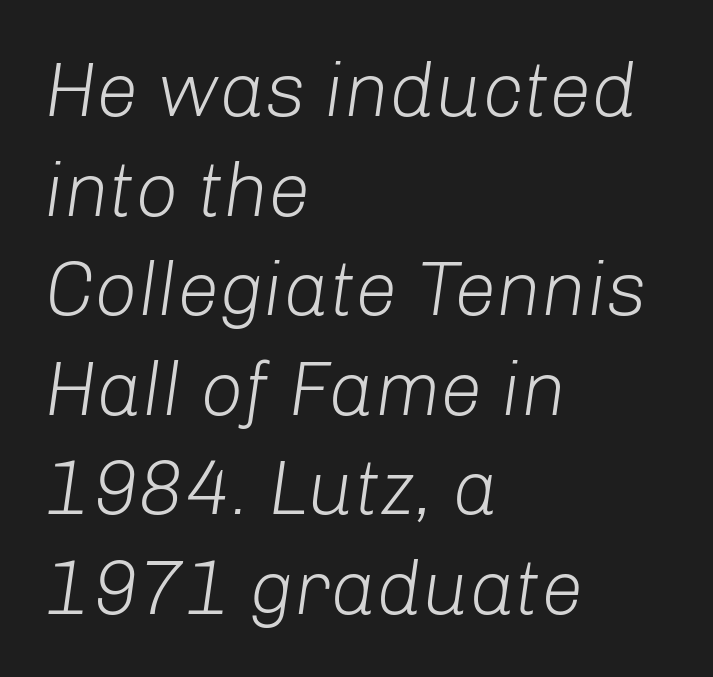
{"italic": "yes", "lean": "right", "slant_degrees": 8, "bold": "no", "weight": "light", "width": "normal", "stroke_contrast": "low", "x_height": "medium", "monospaced": "no", "underline": "no", "align": "left", "line_spacing": "normal", "line_spacing_ratio": 1.31, "letter_spacing": "normal", "letter_spacing_em": 0.0, "glyph_px": 76}
